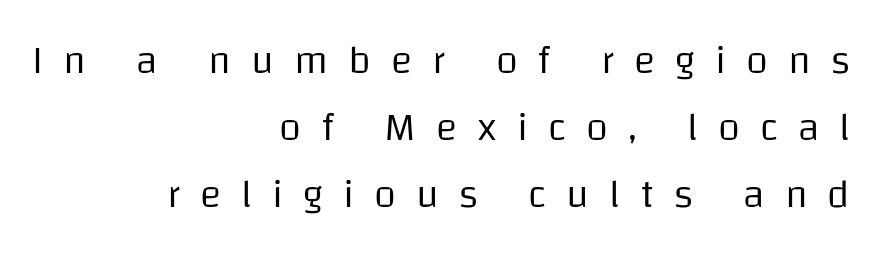
The image shows 40 px regular-weight sans-serif type, upright; set right-aligned, normal line spacing (1.67x), unusually wide letter spacing (+0.5 em), not underlined; low stroke contrast and a large x-height.
